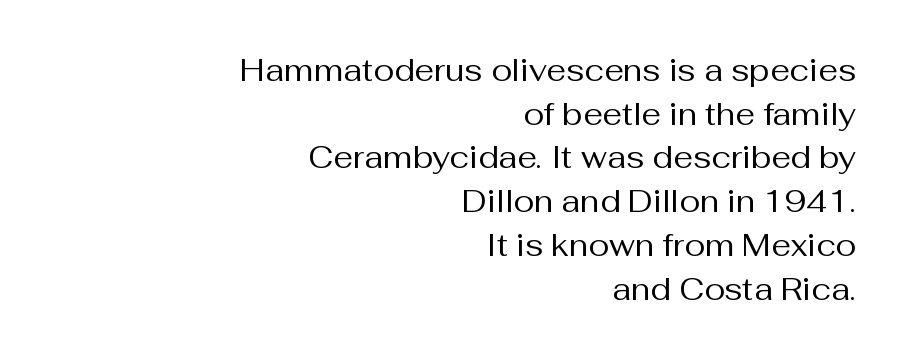
{"serif": "no", "italic": "no", "bold": "no", "weight": "regular", "width": "normal", "stroke_contrast": "medium", "x_height": "medium", "monospaced": "no", "underline": "no", "align": "right", "line_spacing": "normal", "line_spacing_ratio": 1.41, "letter_spacing": "normal", "letter_spacing_em": 0.0, "glyph_px": 31}
